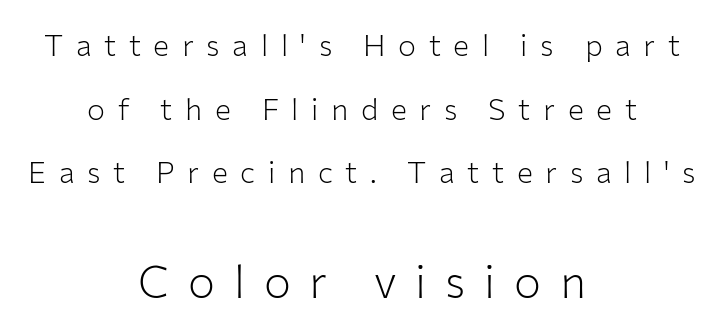
{"serif": "no", "italic": "no", "bold": "no", "weight": "light", "width": "normal", "stroke_contrast": "low", "x_height": "medium", "monospaced": "no", "underline": "no", "align": "center", "line_spacing": "loose", "line_spacing_ratio": 2.12, "letter_spacing": "wide", "letter_spacing_em": 0.42, "larger_block": "second", "size_ratio": 1.5, "glyph_px": 45}
